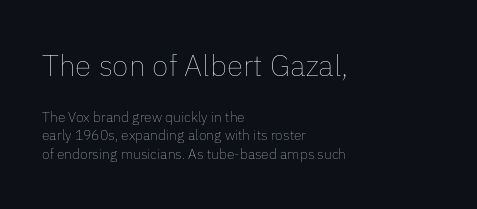
Leading matches the norm, producing a regular column. These lines are rendered in a variable-pitch font. The words here are not underlined. The letters look calm and open, with moderate or lighter stems. Teacher's note: observe the even left margin — that is flush-left alignment. Bigger letters appear in the top chunk; the bottom chunk is reduced.
